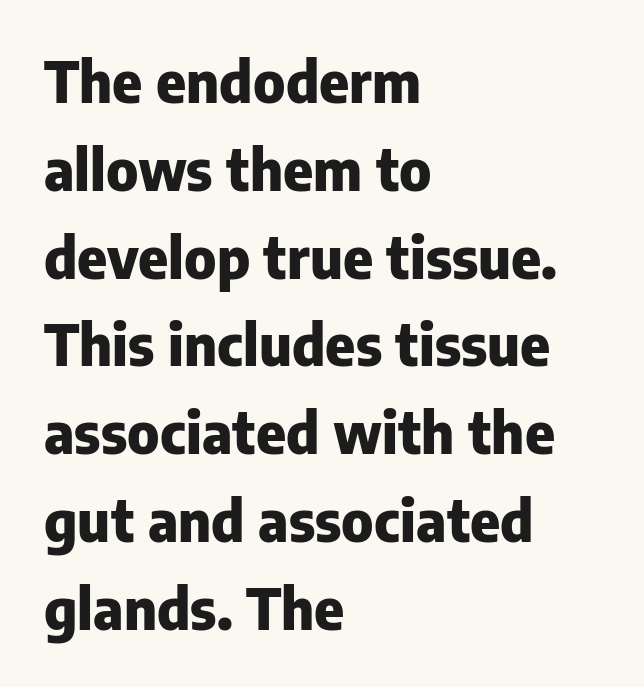
Q: Is the text bold? A: Yes.
Q: Is the text italic (slanted)? A: No, it is upright.
Q: Is the typeface a serif or a sans-serif typeface? A: Sans-serif.
Q: Is the text underlined? A: No.
Q: How is the paragraph aligned? A: Left-aligned.
Q: Is the spacing between letters normal or unusually wide? A: Normal.
Q: Is the spacing between lines tight, normal or loose? A: Normal.
Q: Width (condensed, normal, or wide)? A: Normal.
Q: Stroke contrast? A: Low.
Q: x-height? A: Medium.
Q: Monospaced? A: No.
